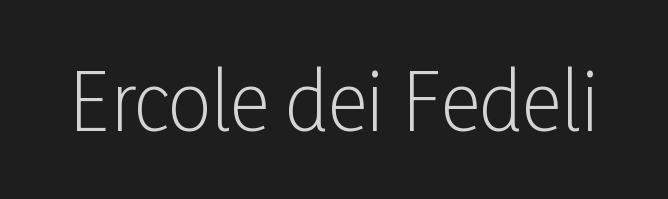
The image shows 78 px light, condensed sans-serif type, upright; set normal letter spacing, not underlined; low stroke contrast and a medium x-height.
